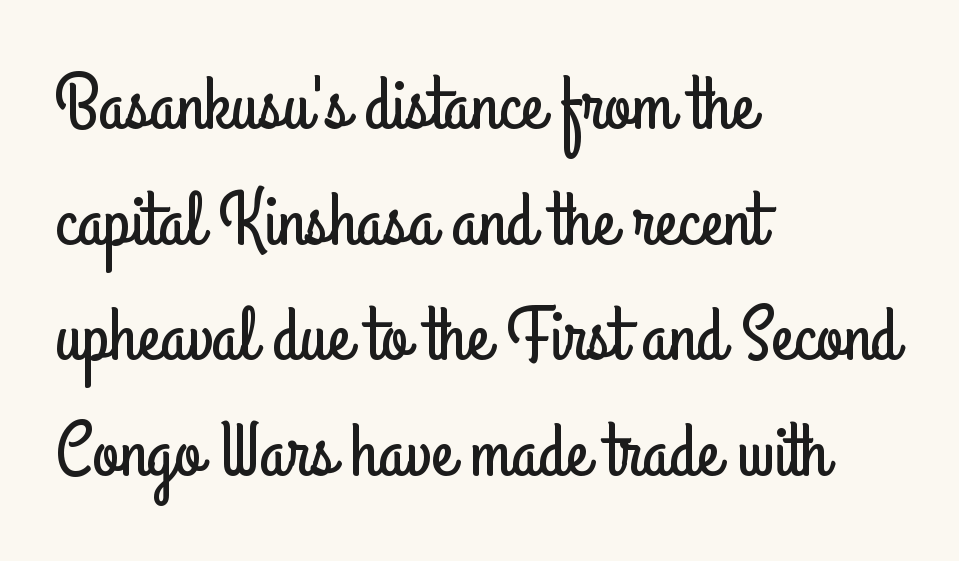
Q: Is the typeface a serif or a sans-serif typeface? A: Sans-serif.
Q: Is the text underlined? A: No.
Q: How is the paragraph aligned? A: Left-aligned.
Q: Is the spacing between letters normal or unusually wide? A: Normal.
Q: Is the spacing between lines tight, normal or loose? A: Normal.
Q: Width (condensed, normal, or wide)? A: Condensed.
Q: Stroke contrast? A: Low.
Q: x-height? A: Small.
Q: Monospaced? A: No.
